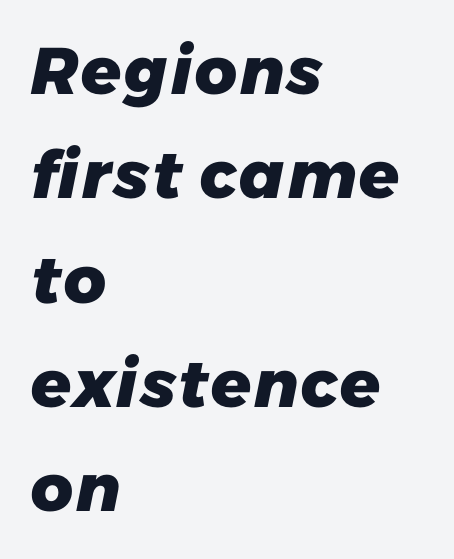
The image shows 66 px heavy sans-serif type; set left-aligned, normal line spacing (1.58x), normal letter spacing, not underlined; low stroke contrast and a medium x-height.
